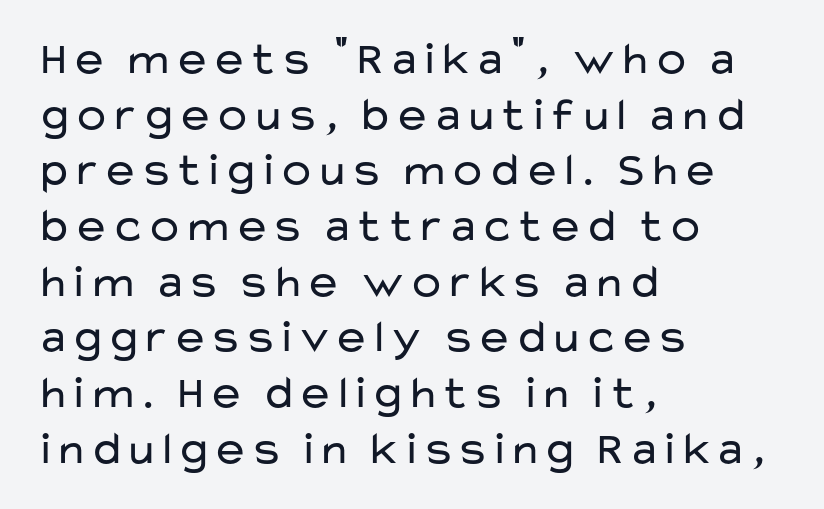
{"serif": "no", "italic": "no", "bold": "no", "weight": "regular", "width": "wide", "stroke_contrast": "low", "x_height": "medium", "monospaced": "no", "underline": "no", "align": "left", "line_spacing_ratio": 1.21, "letter_spacing": "normal", "letter_spacing_em": 0.0, "glyph_px": 46}
